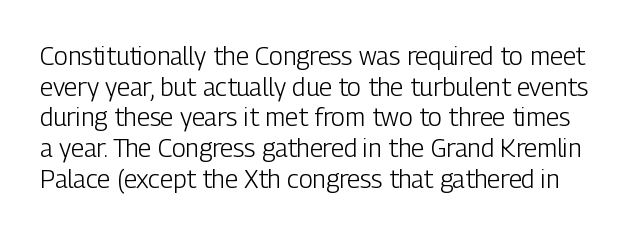
Characters follow at the spacing the type designer built in. Descenders hang freely into open space. This reads as an unemphasized weight, regular at the heaviest. You can tell it's not italic because the verticals are truly vertical.
